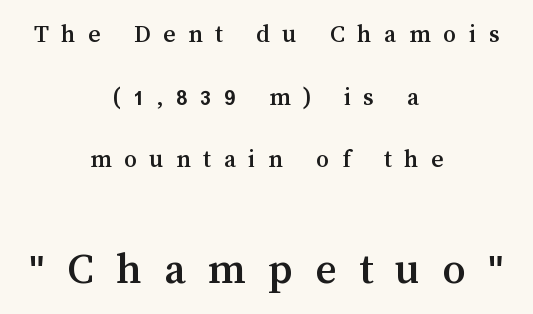
The image shows 46 px text type, upright; set centered, loose line spacing (2.41x), unusually wide letter spacing (+0.48 em), not underlined; the second (bottom) block is 1.77x larger; medium stroke contrast and a medium x-height.
